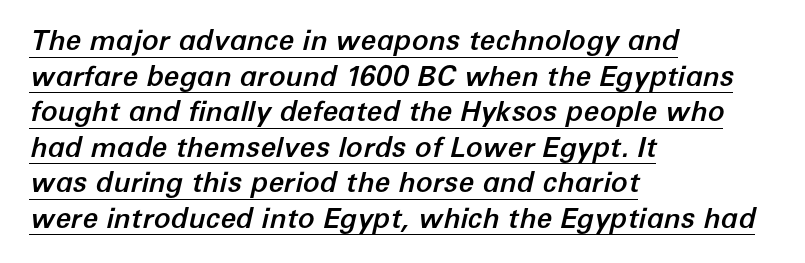
The image shows 28 px text type, italic (leaning right); set left-aligned, normal line spacing (1.27x), normal letter spacing, underlined; low stroke contrast and a medium x-height.
